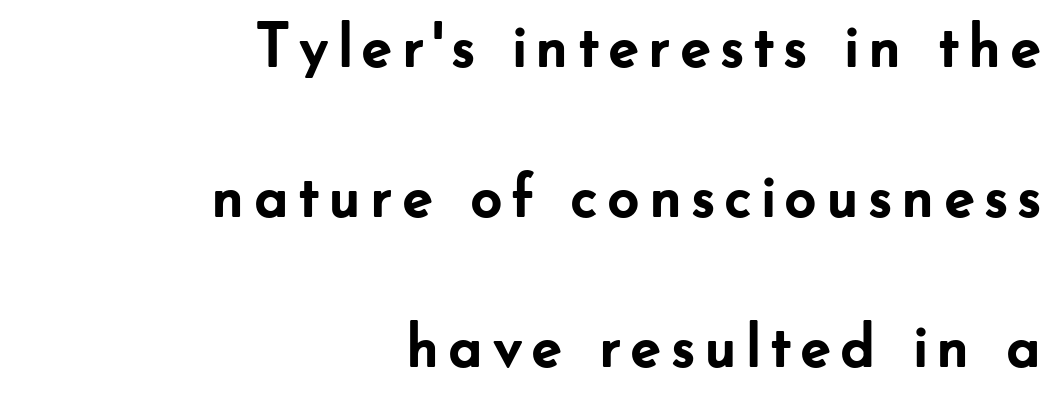
Q: Is the text bold? A: Yes.
Q: Is the text italic (slanted)? A: No, it is upright.
Q: Is the typeface a serif or a sans-serif typeface? A: Sans-serif.
Q: Is the text underlined? A: No.
Q: How is the paragraph aligned? A: Right-aligned.
Q: Is the spacing between lines tight, normal or loose? A: Loose.
Q: Width (condensed, normal, or wide)? A: Normal.
Q: Stroke contrast? A: Low.
Q: x-height? A: Small.
Q: Monospaced? A: No.
